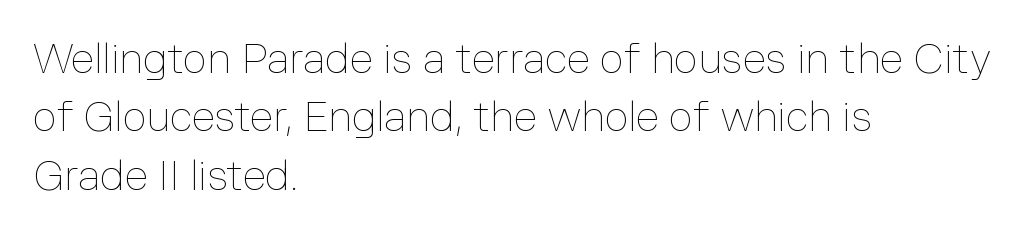
Q: Is the text bold? A: No.
Q: Is the text italic (slanted)? A: No, it is upright.
Q: Is the text underlined? A: No.
Q: How is the paragraph aligned? A: Left-aligned.
Q: Is the spacing between letters normal or unusually wide? A: Normal.
Q: Is the spacing between lines tight, normal or loose? A: Normal.
Q: Width (condensed, normal, or wide)? A: Normal.
Q: Stroke contrast? A: Low.
Q: x-height? A: Medium.
Q: Monospaced? A: No.
